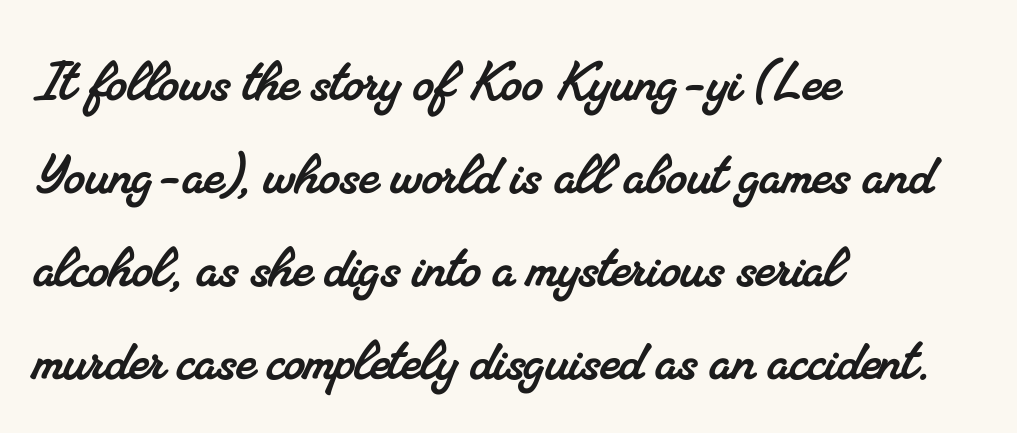
Q: Is the typeface a serif or a sans-serif typeface? A: Serif.
Q: Is the text underlined? A: No.
Q: How is the paragraph aligned? A: Left-aligned.
Q: Is the spacing between letters normal or unusually wide? A: Normal.
Q: Is the spacing between lines tight, normal or loose? A: Normal.
Q: Width (condensed, normal, or wide)? A: Normal.
Q: Stroke contrast? A: Medium.
Q: x-height? A: Small.
Q: Monospaced? A: No.
